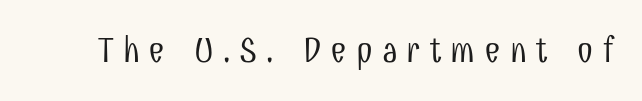
The space beneath each line is pristine and unruled. The letters are spread apart with noticeably loose tracking. Is this a sans? Yes — the strokes have no serifs. Varying glyph widths throughout — classic text-font behaviour. Nothing heavy about these letters — not bold at all. Do the letters lean? They stand straight.
